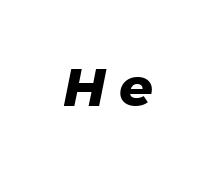
Stroke thickness is high; the sample reads as a true bold. Glyph-to-glyph distance is far greater than everyday printed text. Note the varied advance widths — an 'i' is clearly narrower than an 'm'. Slanted lettering throughout.
